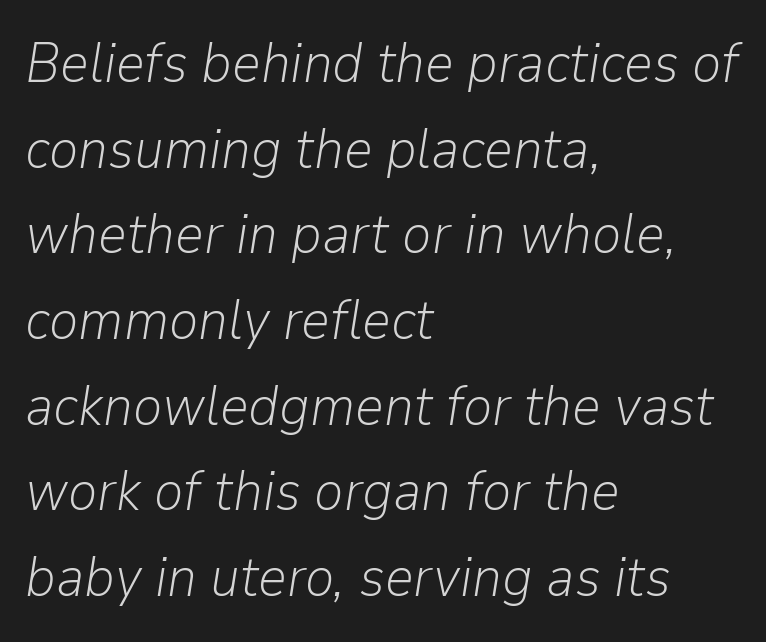
The image shows 56 px light type, italic (leaning right); set left-aligned, normal line spacing (1.53x), normal letter spacing, not underlined; low stroke contrast and a medium x-height.
